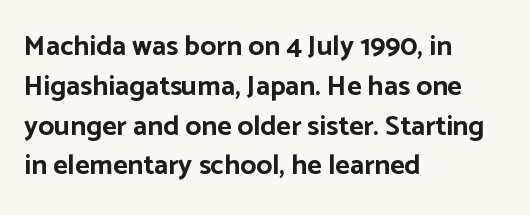
The paragraph has a hard left edge and a soft right edge. Looks like regular typesetting: each glyph gets only the width it needs. I'd call this a sans setting — the letters go barefoot. Each word holds together tightly as a unit, with standard inter-letter gaps. Caption: bold face, heavy strokes.
